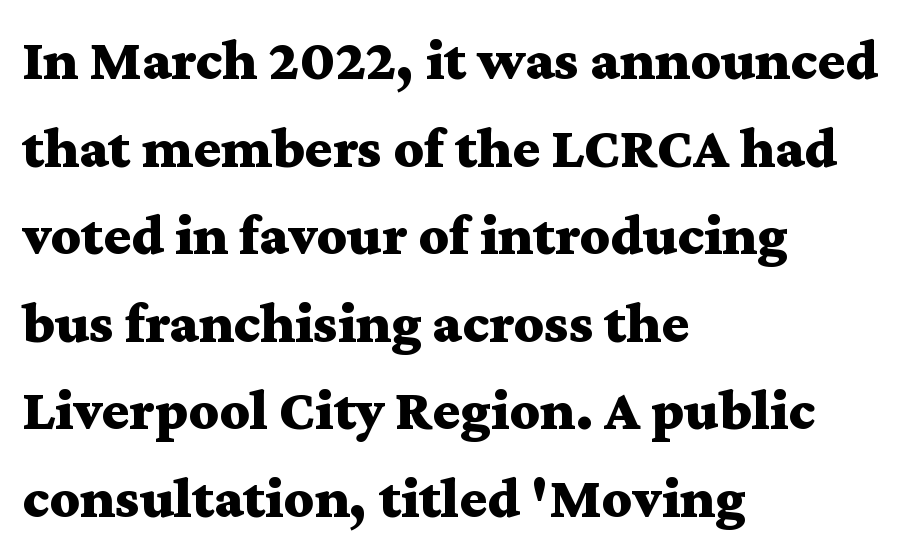
Q: Is the text bold? A: Yes.
Q: Is the text italic (slanted)? A: No, it is upright.
Q: Is the typeface a serif or a sans-serif typeface? A: Serif.
Q: Is the text underlined? A: No.
Q: How is the paragraph aligned? A: Left-aligned.
Q: Is the spacing between letters normal or unusually wide? A: Normal.
Q: Is the spacing between lines tight, normal or loose? A: Normal.
Q: Width (condensed, normal, or wide)? A: Wide.
Q: Stroke contrast? A: Medium.
Q: x-height? A: Medium.
Q: Monospaced? A: No.
